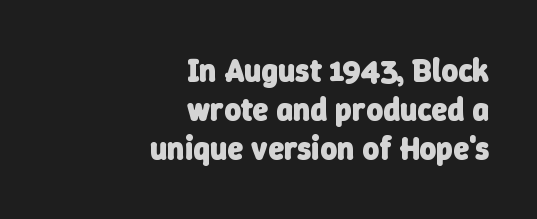
The image shows 32 px heavy sans-serif type; set right-aligned, line spacing 1.22x, normal letter spacing, not underlined; low stroke contrast and a medium x-height.
